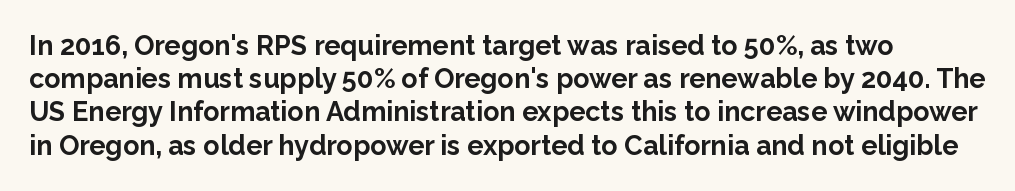
Q: Is the text bold? A: Yes.
Q: Is the text italic (slanted)? A: No, it is upright.
Q: Is the text underlined? A: No.
Q: Is the spacing between letters normal or unusually wide? A: Normal.
